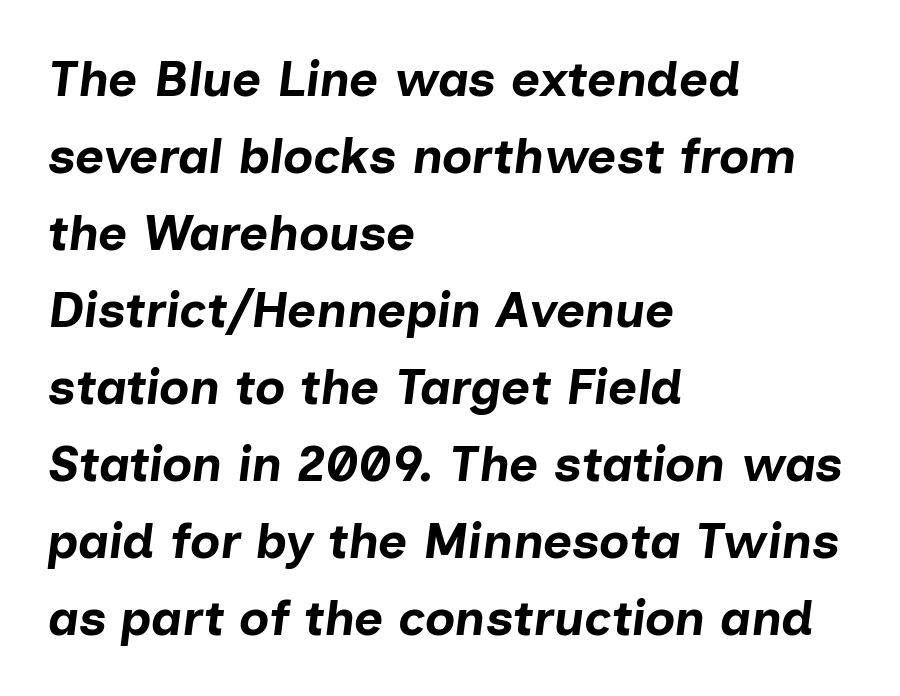
Q: Is the text bold? A: Yes.
Q: Is the text italic (slanted)? A: Yes, it leans right by about 7 degrees.
Q: Is the text underlined? A: No.
Q: How is the paragraph aligned? A: Left-aligned.
Q: Is the spacing between letters normal or unusually wide? A: Normal.
Q: Is the spacing between lines tight, normal or loose? A: Normal.
Q: Width (condensed, normal, or wide)? A: Normal.
Q: Stroke contrast? A: Low.
Q: x-height? A: Medium.
Q: Monospaced? A: No.
